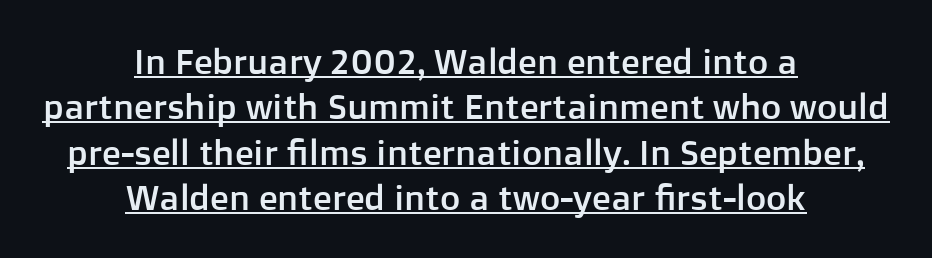
This is underlined copy, the kind a proofreader might mark for attention. Regarding leading, the lines here are spaced in the standard way. Do the characters align in a grid? No, the font is proportional. This sample is center-justified, so both line endings float freely.
